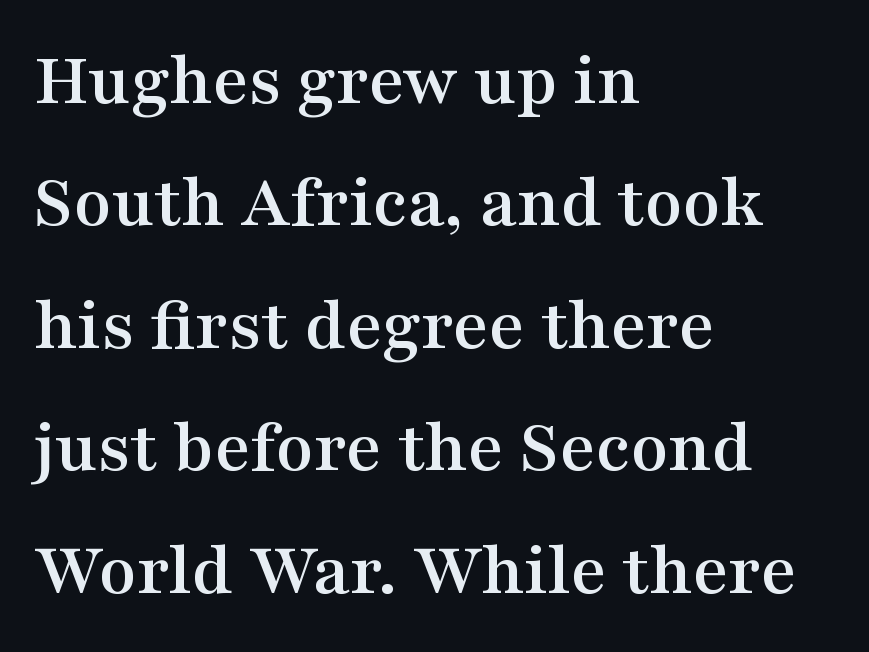
Teacher's note: observe the even left margin — that is flush-left alignment. The face used here is seriffed, in the tradition of book romans. Normally led — the rows are evenly, conventionally spaced. Standard letterfit; no display-style spreading of the glyphs.
